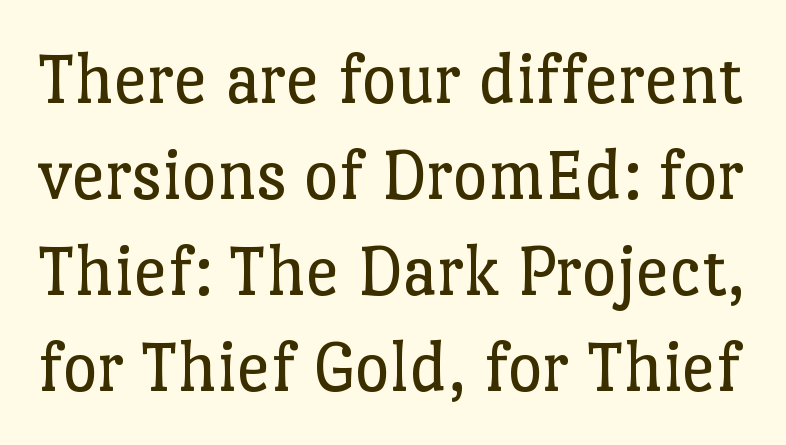
Q: Is the text bold? A: No.
Q: Is the text italic (slanted)? A: No, it is upright.
Q: Is the typeface a serif or a sans-serif typeface? A: Serif.
Q: Is the text underlined? A: No.
Q: Is the spacing between letters normal or unusually wide? A: Normal.
Q: Is the spacing between lines tight, normal or loose? A: Normal.
Q: Width (condensed, normal, or wide)? A: Normal.
Q: Stroke contrast? A: Low.
Q: x-height? A: Medium.
Q: Monospaced? A: No.
